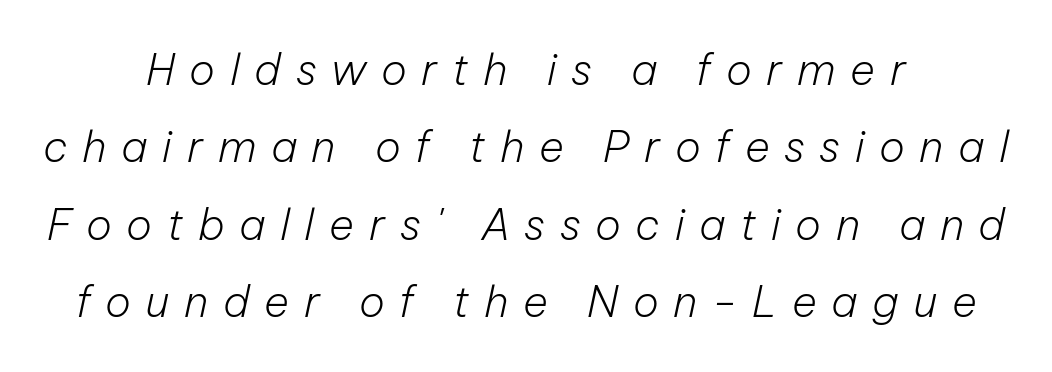
The letters advance in unequal steps, a hallmark of proportional type. If you drew a line through each stem, it would be angled. Line starts and ends both wander, symmetrically. This sample uses expanded letter spacing, leaving extra air between glyphs. The zone under the glyphs is completely vacant. The passage shown is not bold in any degree.
